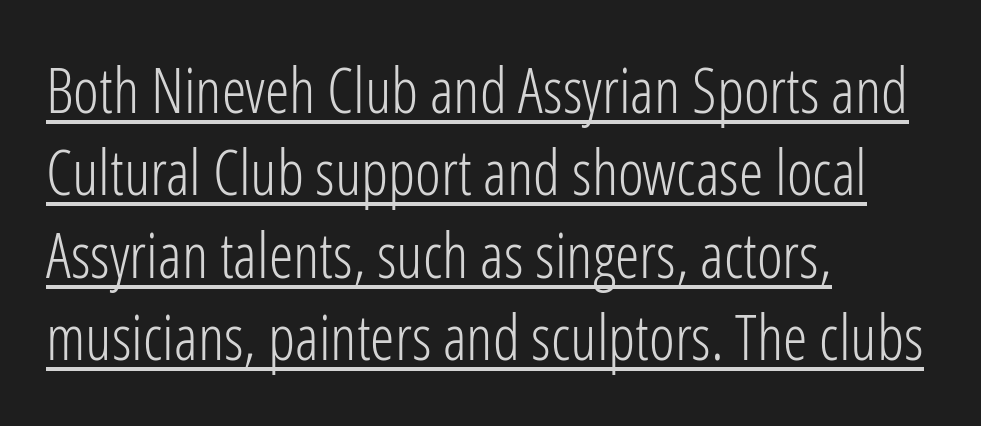
The image shows 62 px light, condensed sans-serif type, upright; set left-aligned, normal line spacing (1.33x), normal letter spacing, underlined; low stroke contrast and a medium x-height.
